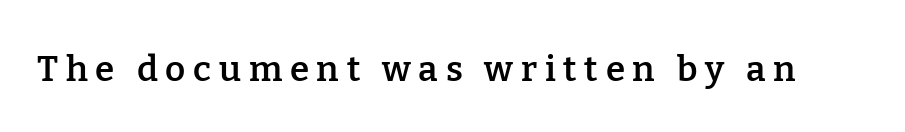
The image shows 35 px semibold serif type, upright; set unusually wide letter spacing (+0.22 em), not underlined; low stroke contrast and a medium x-height.
